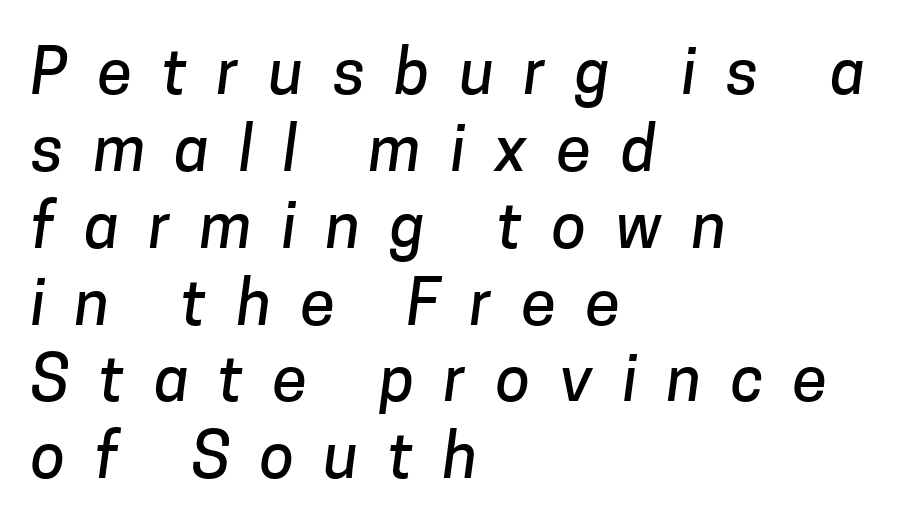
A bare baseline throughout the passage. The rendering uses natural spacing where letterforms have individual widths. Does the type have serifs? No, each stem ends abruptly. If you drew a ruler down the left edge, every line would touch it.
